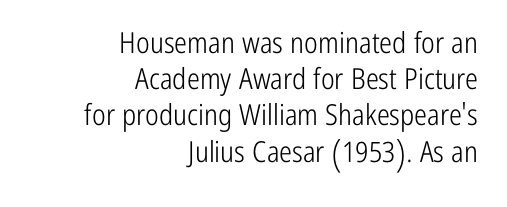
The image shows 29 px light, condensed sans-serif type, upright; set right-aligned, normal line spacing (1.25x), normal letter spacing, not underlined; low stroke contrast and a medium x-height.
